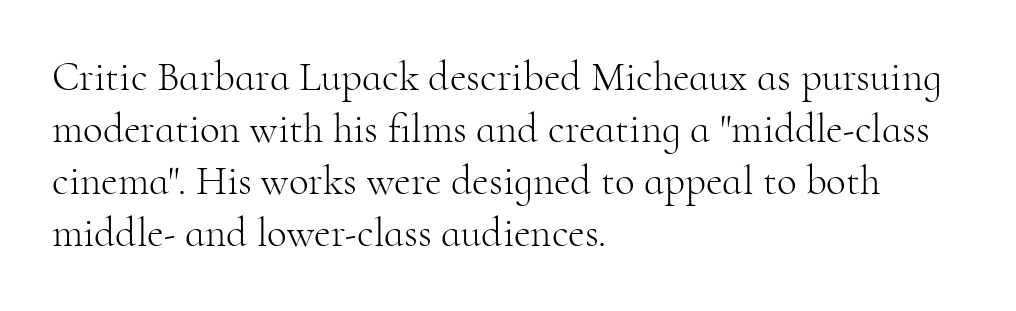
Tracking value appears to be zero — textbook default spacing. Decoration check: the copy has no underline. No extra ink here — the face is not bold. Ordinary non-slanted type is in use. Notice how descenders clear the ascenders below comfortably — that's standard leading.
